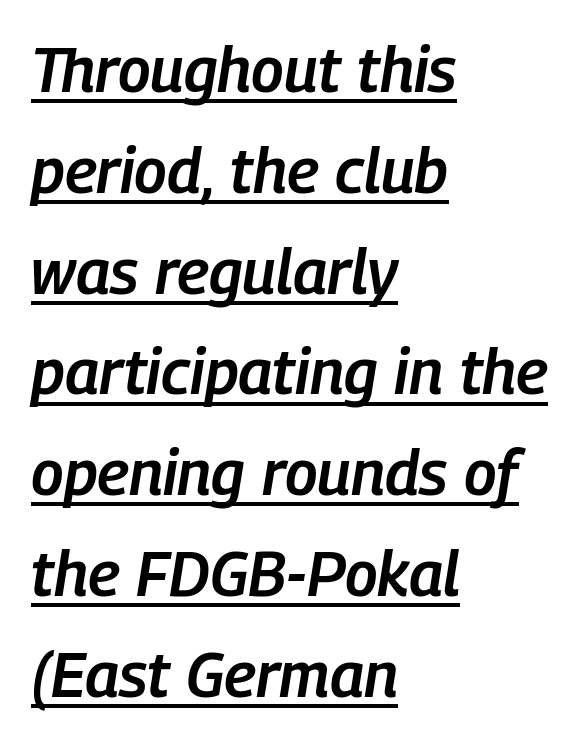
The image shows 63 px semibold, condensed type, italic (leaning right); set left-aligned, normal line spacing (1.6x), normal letter spacing, underlined; low stroke contrast and a medium x-height.
